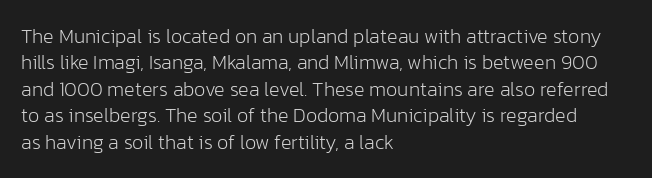
{"italic": "no", "bold": "no", "underline": "no", "align": "left", "line_spacing": "normal", "line_spacing_ratio": 1.32, "letter_spacing": "normal", "letter_spacing_em": 0.0, "glyph_px": 20}
